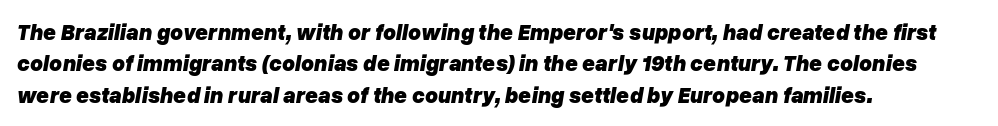
Heavy-handed strokes throughout: this text is bold. An italicized treatment has been applied to the whole sample. The vertical gap from one line to the next is medium. Caption: standard tracking, unaltered. This rendering uses left alignment, leaving the right contour irregular. The gap between lines stays unmarked.
